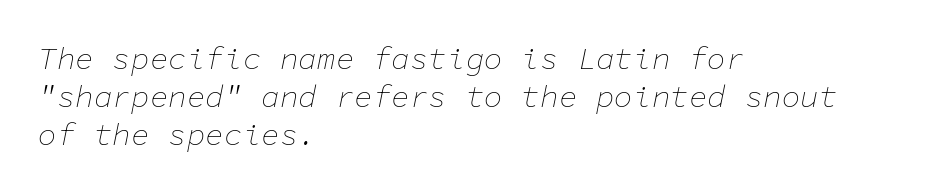
Q: Is the text bold? A: No.
Q: Is the text italic (slanted)? A: Yes, it leans right by about 11 degrees.
Q: Is the text underlined? A: No.
Q: How is the paragraph aligned? A: Left-aligned.
Q: Is the spacing between letters normal or unusually wide? A: Normal.
Q: Width (condensed, normal, or wide)? A: Normal.
Q: Stroke contrast? A: Low.
Q: x-height? A: Medium.
Q: Monospaced? A: Yes.
